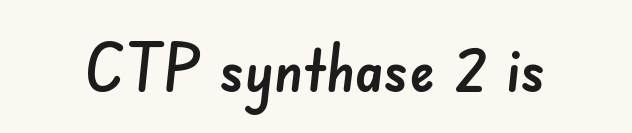
Check under the words: just untouched page. A typesetter would call this proportional, since set widths differ per character. To sum up the face: it is a sans, with no serifs. Is the letter spacing exaggerated? No — it looks like the ordinary default.
